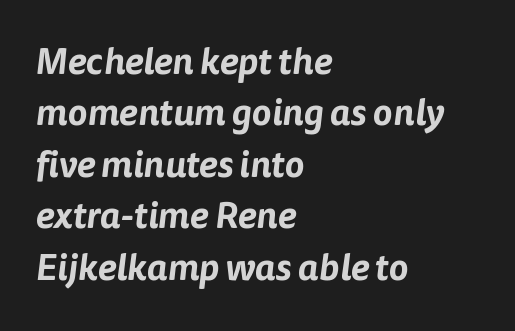
Looks like regular typesetting: each glyph gets only the width it needs. Caption: standard tracking, unaltered. Compared with typical paragraphs, the rows here are spaced about the same. Underline: absent. If you drew a ruler down the left edge, every line would touch it. I'd call this a sans setting — the letters go barefoot.
